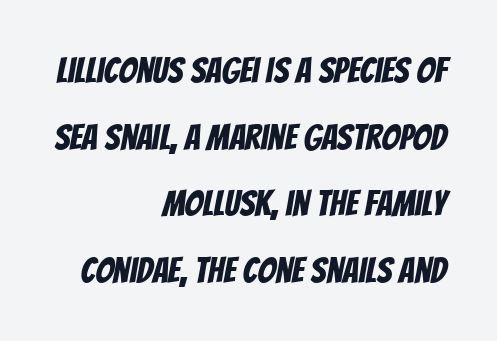
{"serif": "no", "width": "condensed", "stroke_contrast": "low", "x_height": "large", "monospaced": "no", "underline": "no", "align": "right", "line_spacing_ratio": 1.85, "letter_spacing": "normal", "letter_spacing_em": 0.0, "glyph_px": 36}
